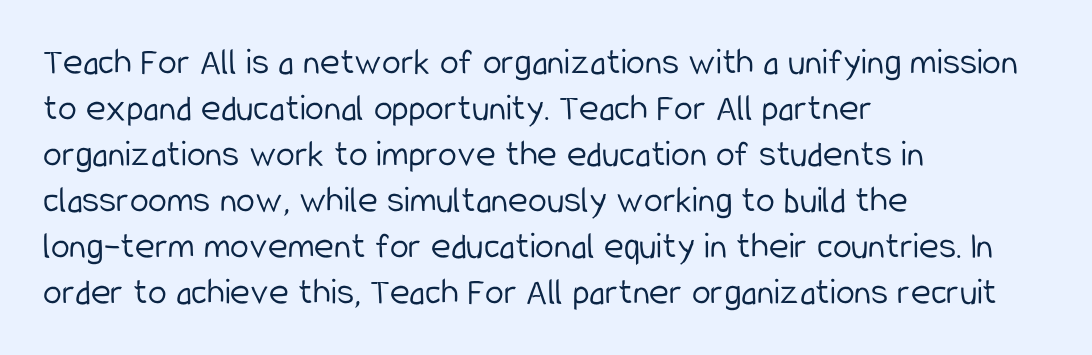
{"serif": "no", "italic": "no", "bold": "no", "weight": "light", "width": "condensed", "stroke_contrast": "low", "x_height": "medium", "monospaced": "no", "underline": "no", "align": "left", "line_spacing_ratio": 1.21, "letter_spacing": "normal", "letter_spacing_em": 0.0, "glyph_px": 38}
